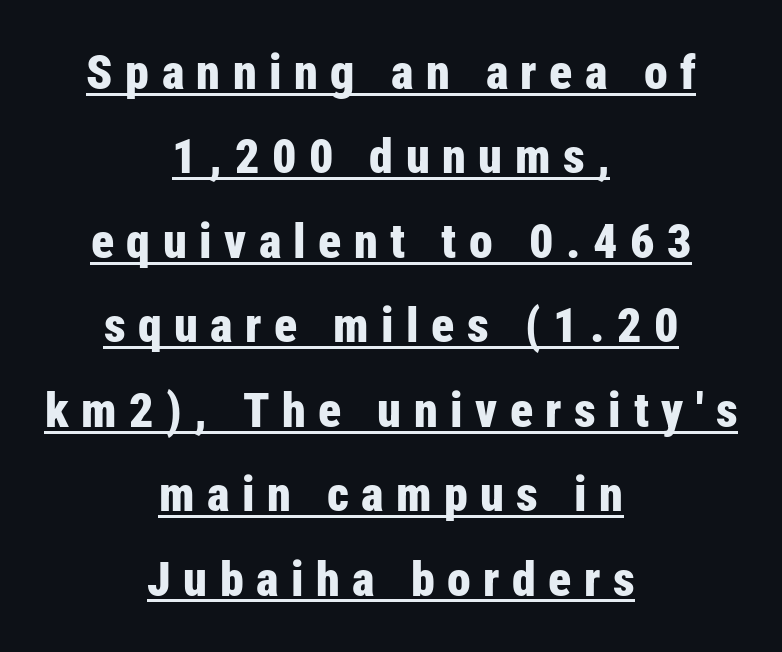
{"serif": "no", "italic": "no", "bold": "yes", "weight": "bold", "width": "condensed", "stroke_contrast": "low", "x_height": "medium", "monospaced": "no", "underline": "yes", "align": "center", "line_spacing_ratio": 1.76, "letter_spacing": "wide", "letter_spacing_em": 0.26, "glyph_px": 48}
